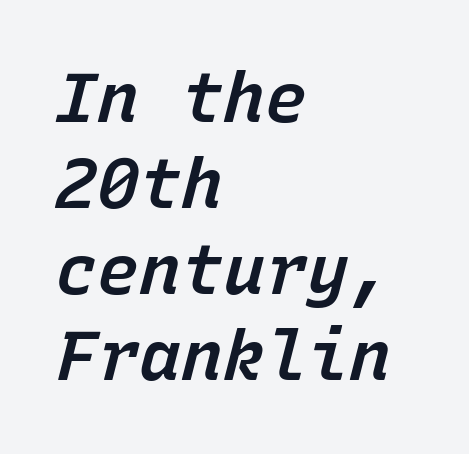
The image shows 70 px semibold type, italic (leaning right), monospaced; set left-aligned, line spacing 1.23x, normal letter spacing, not underlined; low stroke contrast and a medium x-height.
